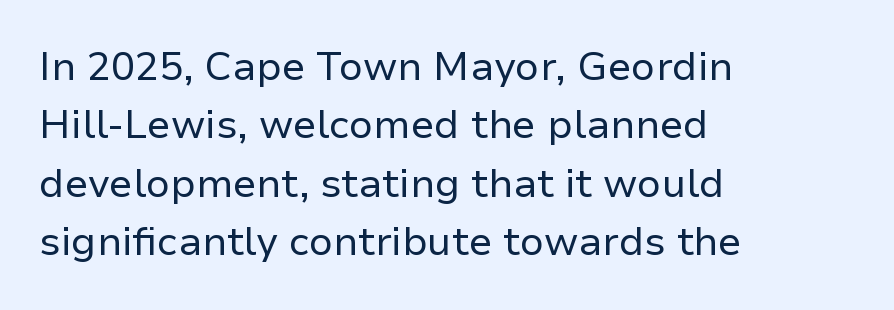
The image shows 40 px regular-weight sans-serif type, upright; set left-aligned, normal line spacing (1.46x), normal letter spacing, not underlined; low stroke contrast and a medium x-height.
